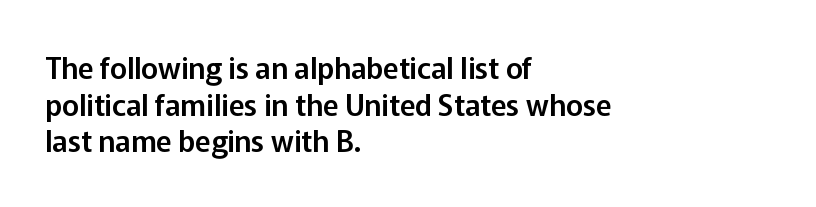
The image shows 29 px sans-serif type, upright; set left-aligned, normal line spacing (1.26x), normal letter spacing, not underlined; low stroke contrast and a medium x-height.
